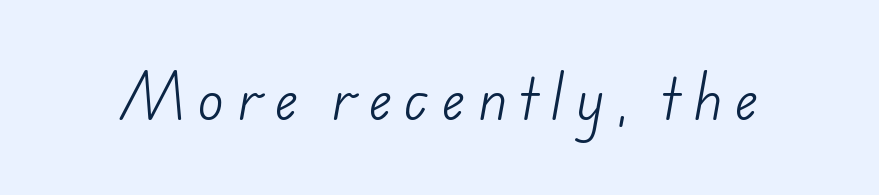
Looks like regular typesetting: each glyph gets only the width it needs. This rendering features lettering with no underline. Heft: none added — not bold. The type family on display is of the sans-serif kind. These lines have a slow, spaced-out rhythm from letter to letter.
